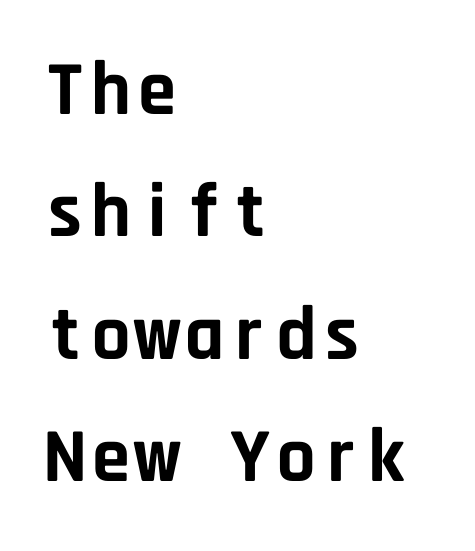
{"serif": "no", "italic": "no", "bold": "yes", "weight": "bold", "width": "normal", "stroke_contrast": "low", "x_height": "large", "monospaced": "yes", "underline": "no", "align": "left", "line_spacing": "normal", "line_spacing_ratio": 1.59, "letter_spacing": "normal", "letter_spacing_em": 0.0, "glyph_px": 77}
